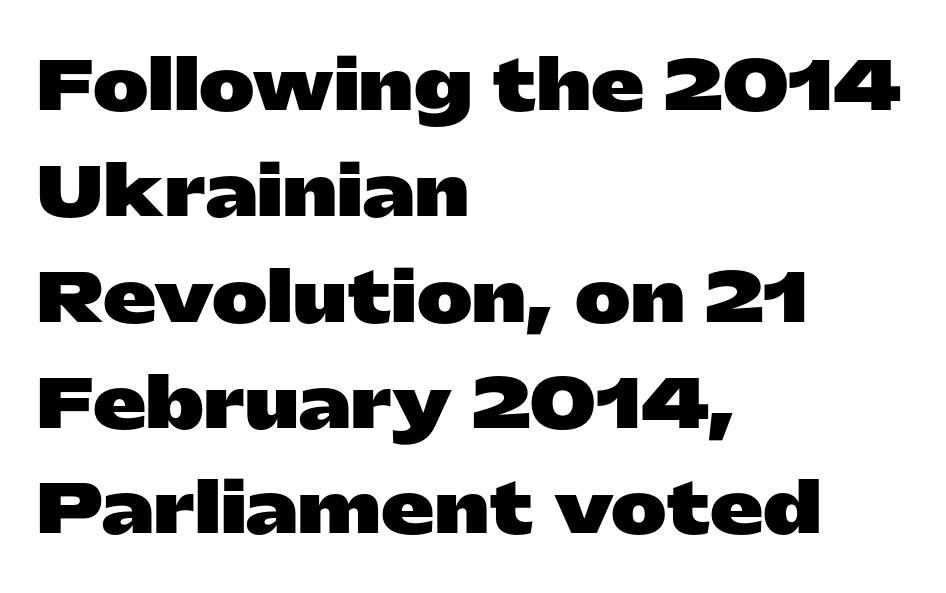
{"serif": "no", "italic": "no", "bold": "yes", "weight": "heavy", "width": "wide", "stroke_contrast": "low", "x_height": "medium", "monospaced": "no", "underline": "no", "align": "left", "line_spacing": "normal", "line_spacing_ratio": 1.58, "letter_spacing": "normal", "letter_spacing_em": 0.0, "glyph_px": 67}
